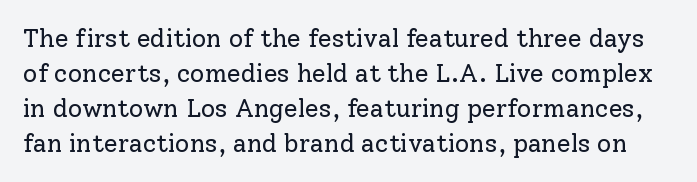
Horizontal bands of white between lines are of average thickness. Tall strokes in this sample are plumb rather than angled. No word sits above an underline. Is the stroke heavy? The answer is a plain regular-or-lighter. The type is set solid horizontally, with unmodified tracking.
